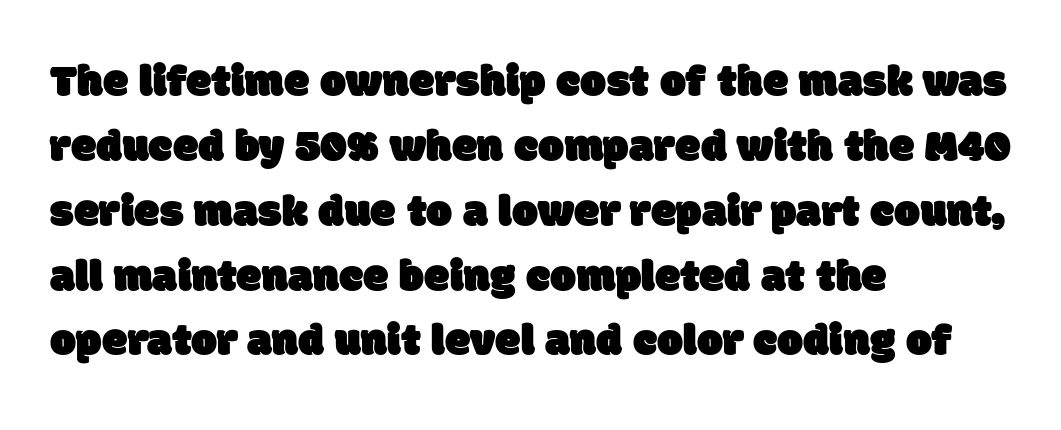
What's the leading like? Ordinary, nothing unusual. The space beneath each line is pristine and unruled. Stroke terminals: plain, sans-serif. Proportional: the letters do not fall into vertical columns. All the whitespace from short lines collects on the right. The face used here is rendered with its standard letterfit.
